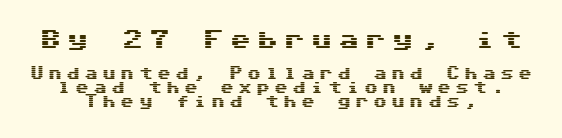
The image shows 21 px text type, upright; set centered, tight line spacing (0.98x), unusually wide letter spacing (+0.29 em), not underlined; the first (top) block is 1.5x larger.
